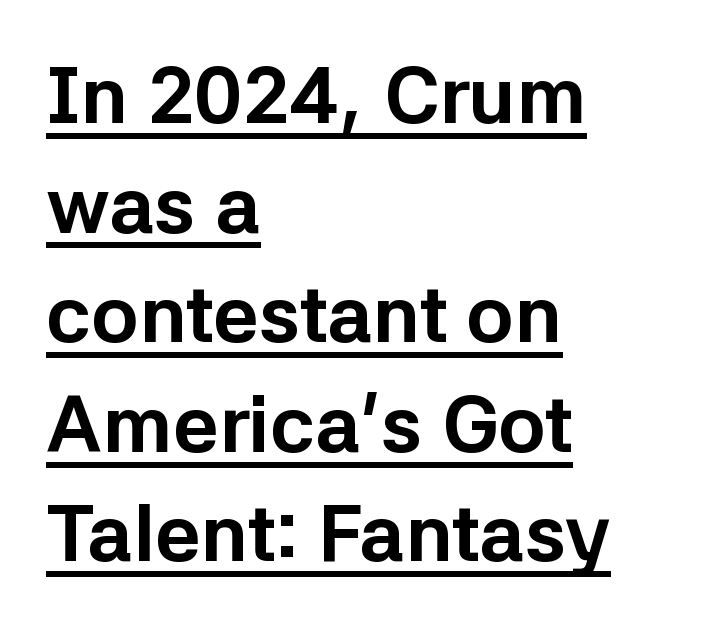
{"serif": "no", "italic": "no", "bold": "yes", "weight": "bold", "width": "normal", "stroke_contrast": "low", "x_height": "medium", "monospaced": "no", "underline": "yes", "align": "left", "line_spacing": "normal", "line_spacing_ratio": 1.37, "letter_spacing": "normal", "letter_spacing_em": 0.0, "glyph_px": 80}
